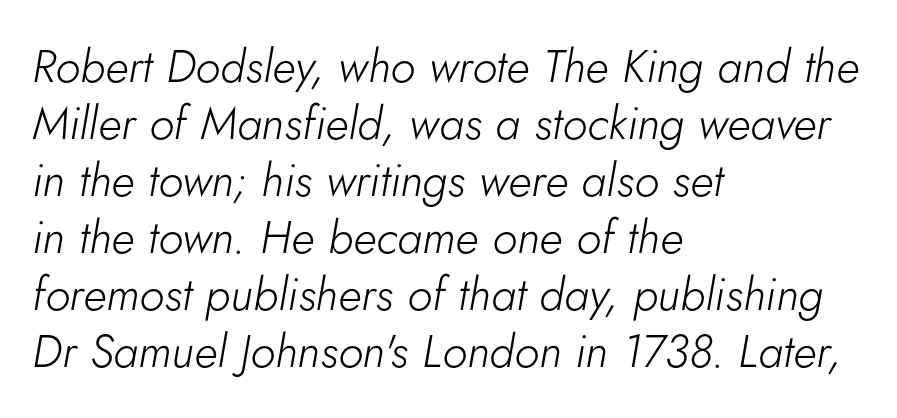
Q: Is the text bold? A: No.
Q: Is the text italic (slanted)? A: Yes, it leans right by about 5 degrees.
Q: Is the text underlined? A: No.
Q: How is the paragraph aligned? A: Left-aligned.
Q: Is the spacing between letters normal or unusually wide? A: Normal.
Q: Width (condensed, normal, or wide)? A: Normal.
Q: Stroke contrast? A: Low.
Q: x-height? A: Small.
Q: Monospaced? A: No.
